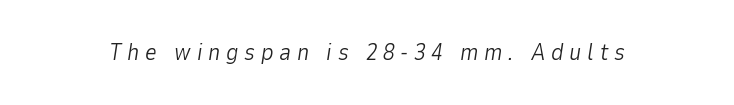
Observe the lean: these are italic letterforms. This reads as an unemphasized weight, regular at the heaviest. Here the glyphs are tracked loosely, breaking word shapes into spaced letters. The specimen omits any rule beneath the text block's lines.
